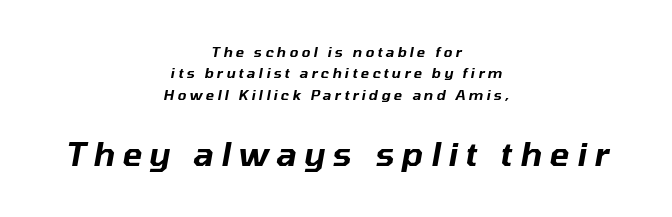
Short and long lines alike share a common midpoint. When letters slant like this, we call the style italic. The rendering uses a moderate line-height, typical for paragraphs. The gaps between neighbouring characters are conspicuously large. Think of a printed novel: that variable character pitch is what you see here.
